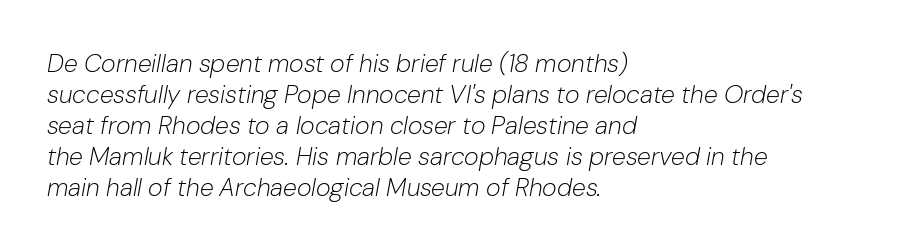
No heavy texture on the line: the type isn't bold. Slant detected: the letters are inclined. Caption: multi-line text, flush left, ragged right. Quick note: underline off. Letter spacing: default.
